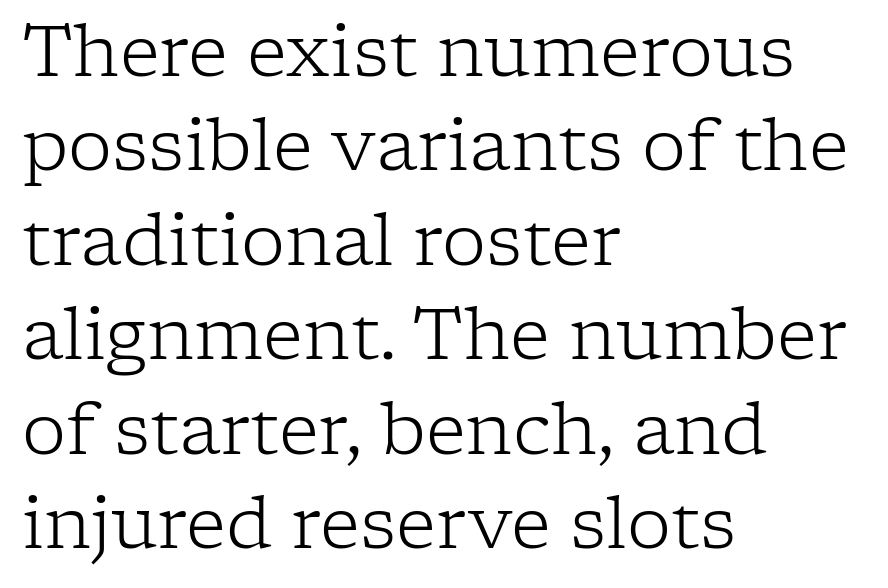
{"serif": "yes", "italic": "no", "bold": "no", "weight": "light", "width": "normal", "stroke_contrast": "low", "x_height": "medium", "monospaced": "no", "underline": "no", "align": "left", "line_spacing": "normal", "line_spacing_ratio": 1.35, "letter_spacing": "normal", "letter_spacing_em": 0.0, "glyph_px": 70}
